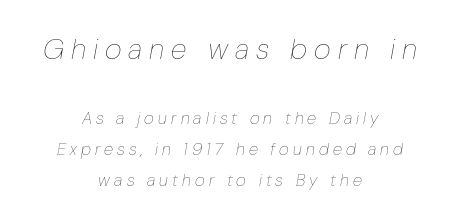
This is not heavy type; no bold has been used. The paragraph has two soft edges and a firm central axis. The rendering applies a slant to the glyphs. Spacing verdict: proportional, widths tailored to each character. Tracking here is generous; glyphs stand well apart from one another.
